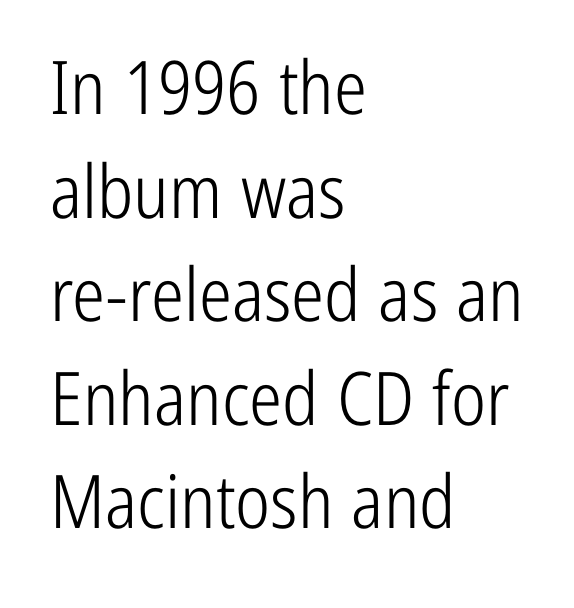
Letter spacing: default. To sum up the face: it is a sans, with no serifs. The passage shown stacks its lines at a standard gap. Underlining? Definitely not there. The typesetter chose a ragged-right arrangement here.
